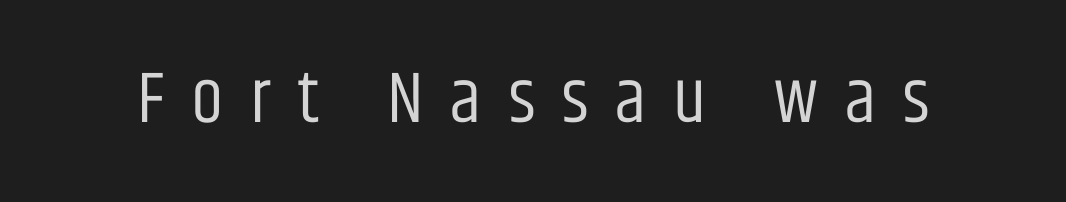
The image shows 73 px regular-weight, condensed sans-serif type, upright; set unusually wide letter spacing (+0.37 em), not underlined; low stroke contrast and a large x-height.
